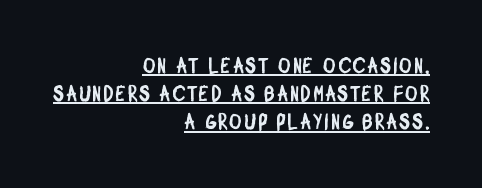
Q: Is the text underlined? A: Yes.
Q: How is the paragraph aligned? A: Right-aligned.
Q: Is the spacing between lines tight, normal or loose? A: Normal.
